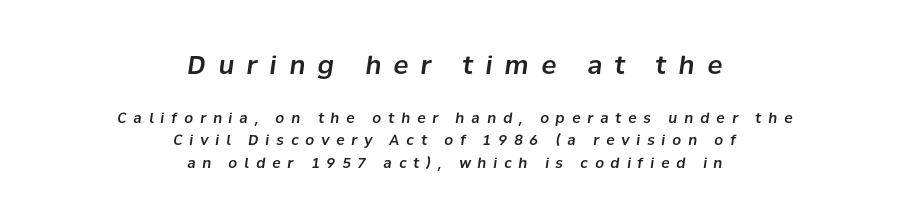
The image shows 25 px text type, italic (leaning right); set centered, normal line spacing (1.6x), unusually wide letter spacing (+0.5 em), not underlined; the first (top) block is 1.79x larger.
